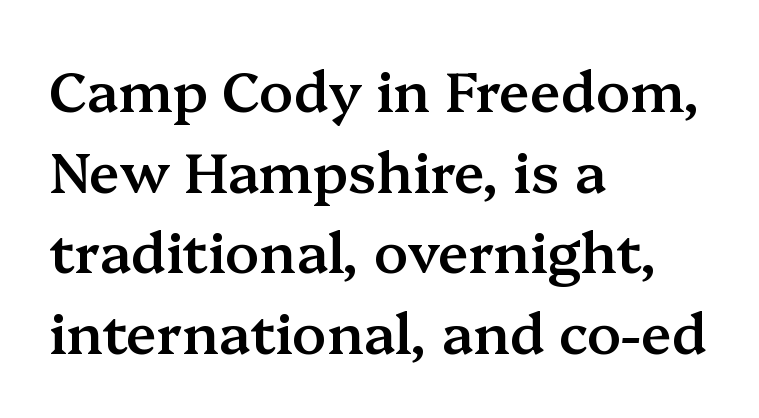
{"serif": "yes", "italic": "no", "bold": "semi", "weight": "semibold", "width": "normal", "stroke_contrast": "medium", "x_height": "medium", "monospaced": "no", "underline": "no", "align": "left", "line_spacing": "normal", "line_spacing_ratio": 1.44, "letter_spacing": "normal", "letter_spacing_em": 0.0, "glyph_px": 56}
